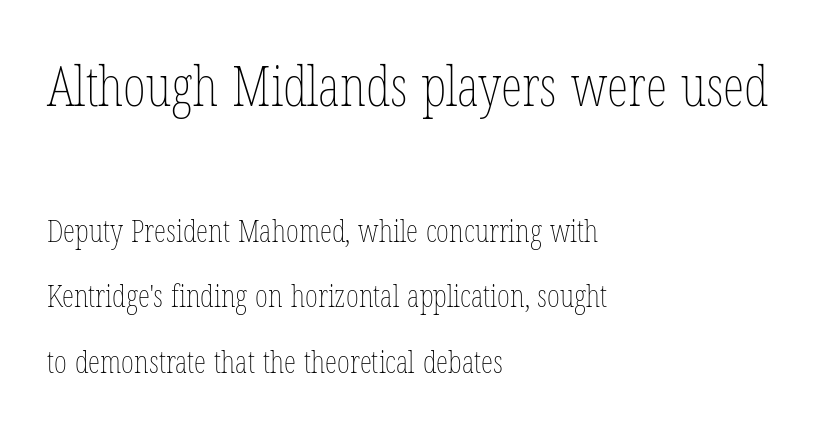
Q: Is the text bold? A: No.
Q: Is the text italic (slanted)? A: No, it is upright.
Q: Is the text underlined? A: No.
Q: How is the paragraph aligned? A: Left-aligned.
Q: Is the spacing between letters normal or unusually wide? A: Normal.
Q: Is the spacing between lines tight, normal or loose? A: Loose.
Q: Which block of text is set in a larger size, the first (top) or the second (bottom)? A: The first (top) one.
Q: Width (condensed, normal, or wide)? A: Condensed.
Q: Stroke contrast? A: Low.
Q: x-height? A: Medium.
Q: Monospaced? A: No.
